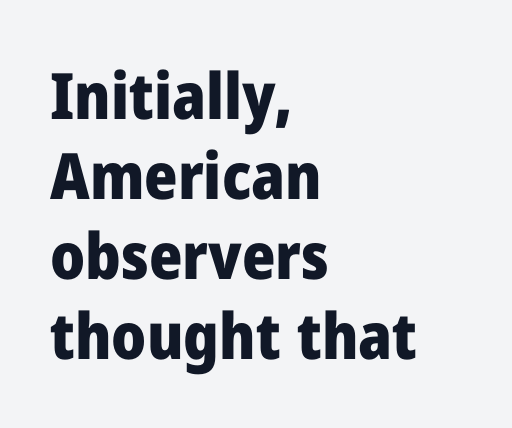
Glyph-to-glyph distance matches everyday printed text. The block of text has a typical density, with ordinary space between rows. Think of a printed novel: that variable character pitch is what you see here. The compositor pushed each line to the left boundary.
